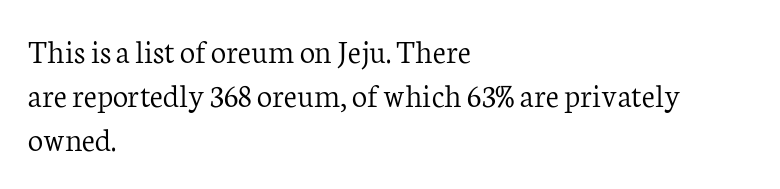
{"serif": "yes", "italic": "no", "bold": "no", "weight": "light", "width": "normal", "stroke_contrast": "low", "x_height": "medium", "monospaced": "no", "underline": "no", "align": "left", "line_spacing": "normal", "line_spacing_ratio": 1.3, "letter_spacing": "normal", "letter_spacing_em": 0.0, "glyph_px": 34}
